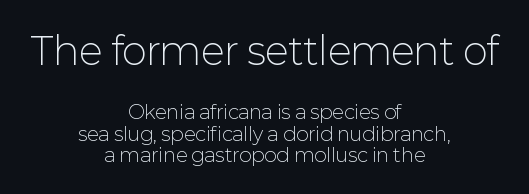
{"serif": "no", "italic": "no", "bold": "no", "weight": "light", "width": "normal", "stroke_contrast": "low", "x_height": "medium", "monospaced": "no", "underline": "no", "align": "center", "line_spacing": "tight", "line_spacing_ratio": 1.13, "letter_spacing": "normal", "letter_spacing_em": 0.0, "larger_block": "first", "size_ratio": 2.0, "glyph_px": 38}
